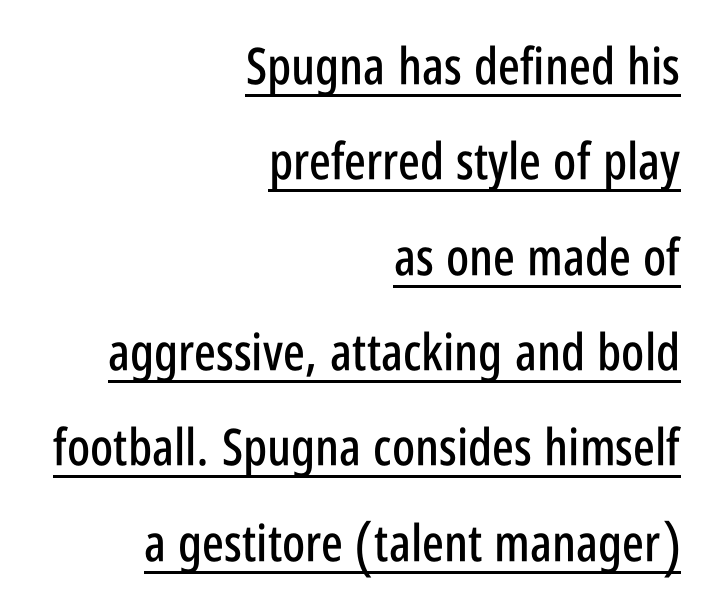
Grotesque or geometric, the face here clearly has no serifs. Compared with typical body copy, the letter spacing here is the same. The passage shown is underscored from start to finish. This sample uses an upright cut, with every glyph sitting square on the baseline. The compositor pushed each line to the right boundary.
